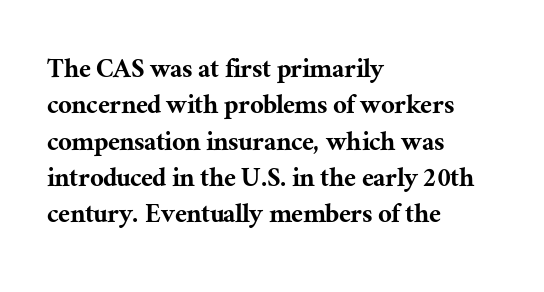
{"serif": "yes", "italic": "no", "width": "normal", "stroke_contrast": "medium", "x_height": "medium", "monospaced": "no", "underline": "no", "align": "left", "line_spacing_ratio": 1.21, "letter_spacing": "normal", "letter_spacing_em": 0.0, "glyph_px": 30}
